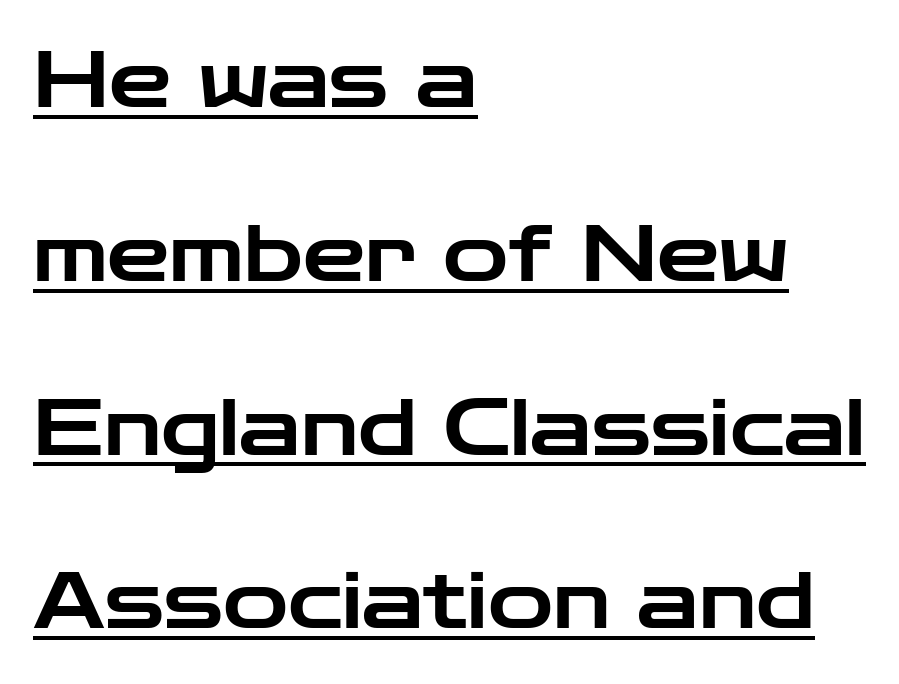
Q: Is the text italic (slanted)? A: No, it is upright.
Q: Is the typeface a serif or a sans-serif typeface? A: Sans-serif.
Q: Is the text underlined? A: Yes.
Q: How is the paragraph aligned? A: Left-aligned.
Q: Is the spacing between letters normal or unusually wide? A: Normal.
Q: Is the spacing between lines tight, normal or loose? A: Loose.
Q: Width (condensed, normal, or wide)? A: Wide.
Q: Stroke contrast? A: Low.
Q: x-height? A: Medium.
Q: Monospaced? A: No.
